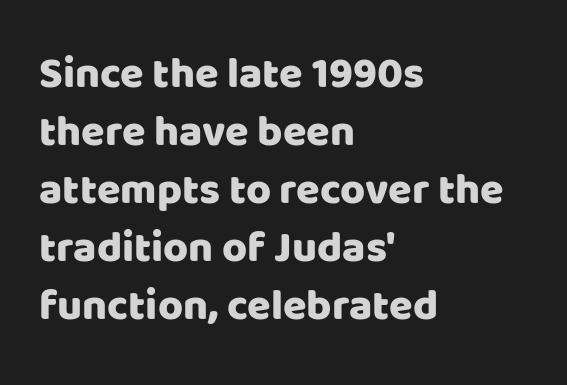
{"serif": "no", "italic": "no", "width": "normal", "stroke_contrast": "low", "x_height": "large", "monospaced": "no", "underline": "no", "align": "left", "line_spacing": "normal", "line_spacing_ratio": 1.35, "letter_spacing": "normal", "letter_spacing_em": 0.0, "glyph_px": 43}
